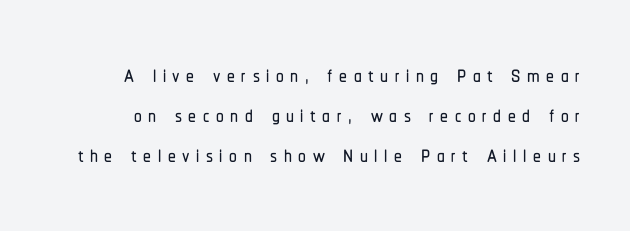
The image shows 31 px condensed sans-serif type, upright; set normal line spacing (1.29x), unusually wide letter spacing (+0.21 em), not underlined; low stroke contrast and a medium x-height.
